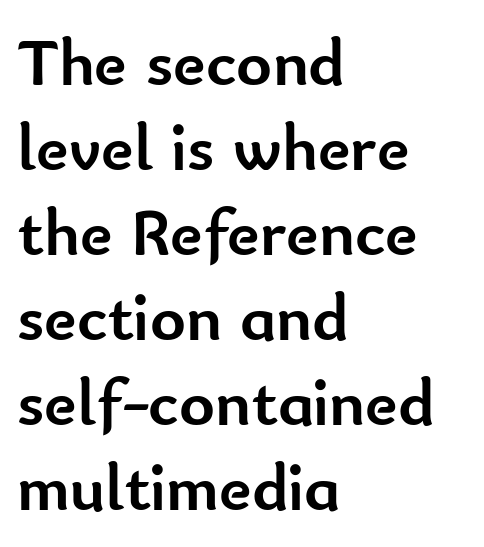
{"serif": "no", "italic": "no", "bold": "yes", "weight": "semibold", "width": "normal", "stroke_contrast": "low", "x_height": "small", "monospaced": "no", "underline": "no", "align": "left", "line_spacing": "normal", "line_spacing_ratio": 1.25, "letter_spacing": "normal", "letter_spacing_em": 0.0, "glyph_px": 68}
